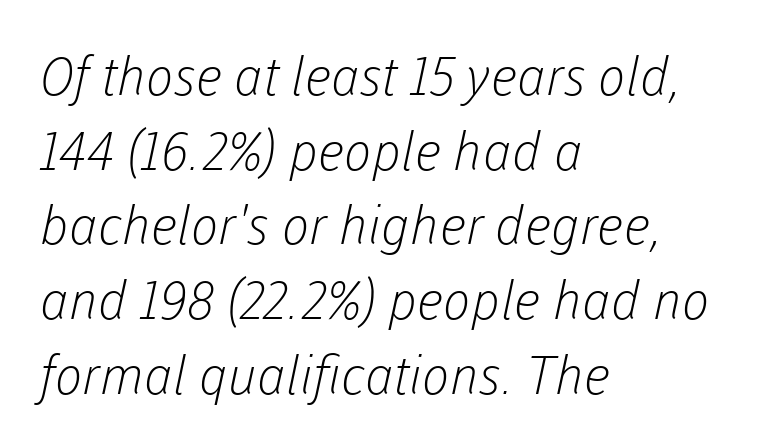
Q: Is the text bold? A: No.
Q: Is the typeface a serif or a sans-serif typeface? A: Sans-serif.
Q: Is the text underlined? A: No.
Q: How is the paragraph aligned? A: Left-aligned.
Q: Is the spacing between letters normal or unusually wide? A: Normal.
Q: Is the spacing between lines tight, normal or loose? A: Normal.
Q: Width (condensed, normal, or wide)? A: Normal.
Q: Stroke contrast? A: Low.
Q: x-height? A: Medium.
Q: Monospaced? A: No.
